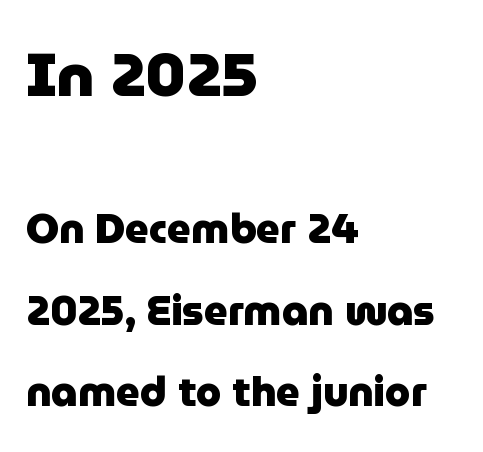
The image shows 61 px heavy sans-serif type, upright; set left-aligned, loose line spacing (1.99x), normal letter spacing, not underlined; the first (top) block is 1.49x larger; low stroke contrast and a medium x-height.
